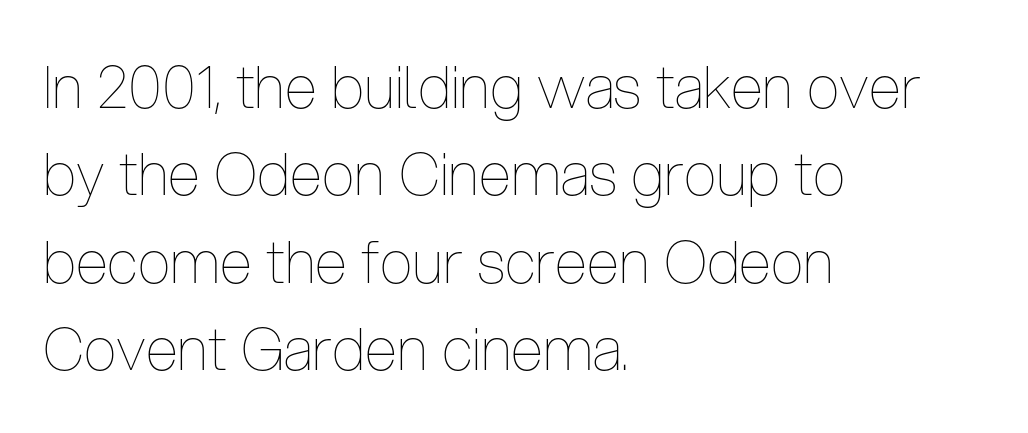
The image shows 59 px thin, condensed type, upright; set left-aligned, normal line spacing (1.48x), normal letter spacing, not underlined; low stroke contrast and a medium x-height.
